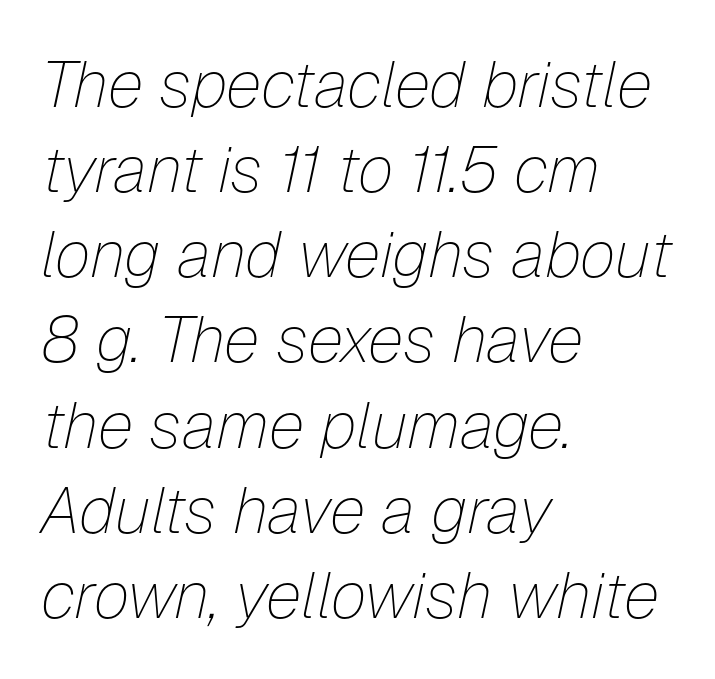
Summary of vertical rhythm: regular, with standard interline spacing. The typesetter chose a ragged-right arrangement here. The letters advance in unequal steps, a hallmark of proportional type. Weight class: somewhere from thin through regular. Quick note: underline off.
